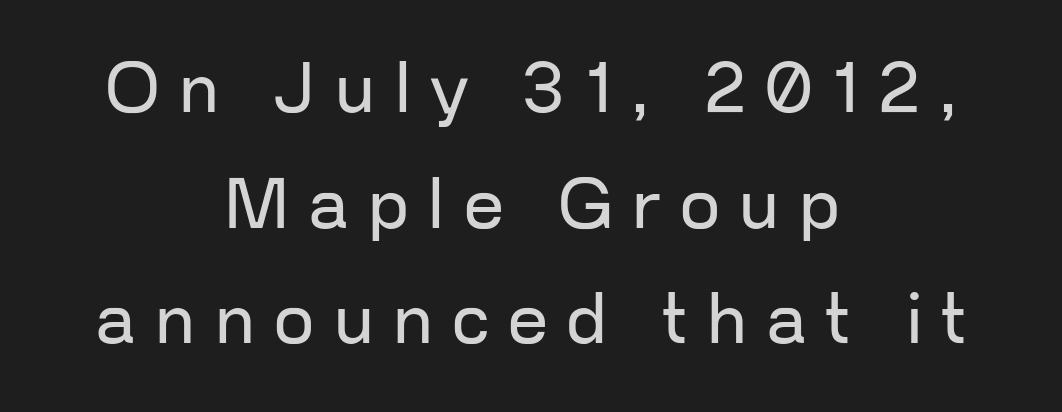
{"serif": "no", "italic": "no", "bold": "no", "weight": "regular", "width": "normal", "stroke_contrast": "low", "x_height": "medium", "monospaced": "no", "underline": "no", "align": "center", "line_spacing": "normal", "line_spacing_ratio": 1.63, "letter_spacing": "wide", "letter_spacing_em": 0.26, "glyph_px": 71}
